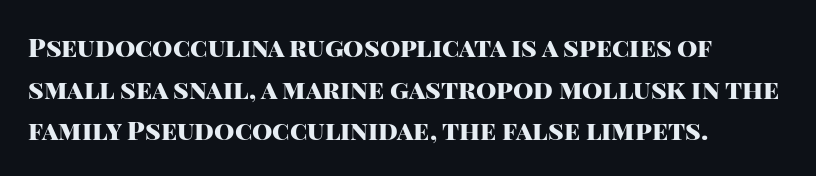
When letters stand straight like this, we call the style roman or upright. Successive baselines arrive at the customary interval. This rendering uses left alignment, leaving the right contour irregular. Notice how thick the strokes are: this is what a full bold looks like.
